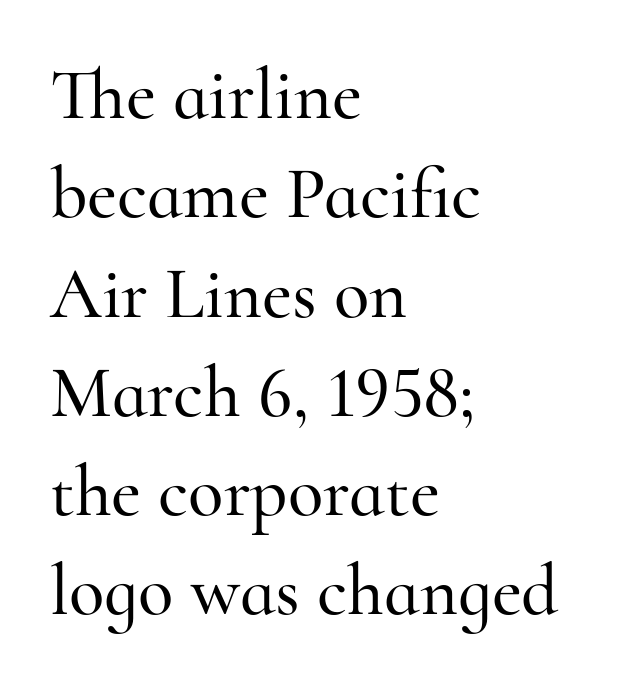
The image shows 73 px serif type, upright; set left-aligned, normal line spacing (1.36x), normal letter spacing, not underlined; high stroke contrast and a small x-height.
